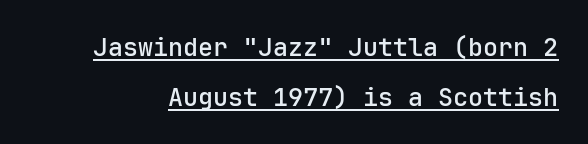
The image shows 25 px text type, upright; set loose line spacing (2.0x), normal letter spacing, underlined.
